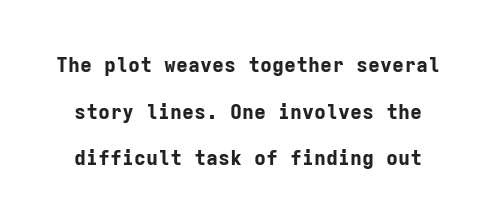
Q: Is the text bold? A: Yes.
Q: Is the text italic (slanted)? A: No, it is upright.
Q: Is the text underlined? A: No.
Q: Is the spacing between letters normal or unusually wide? A: Normal.
Q: Is the spacing between lines tight, normal or loose? A: Loose.
